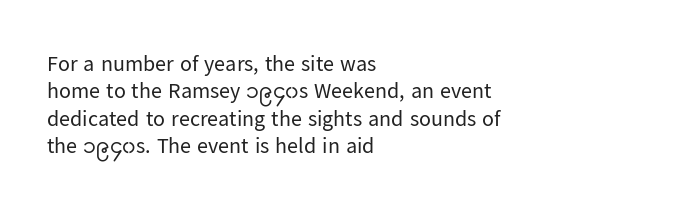
Rendered with straight, roman letterforms. Weight: not bold — regular or lighter. Words appear dense and cohesive because spacing is normal. Horizontal alignment here is leftward, the default for most running prose. A clean baseline with only descenders dipping below it.
